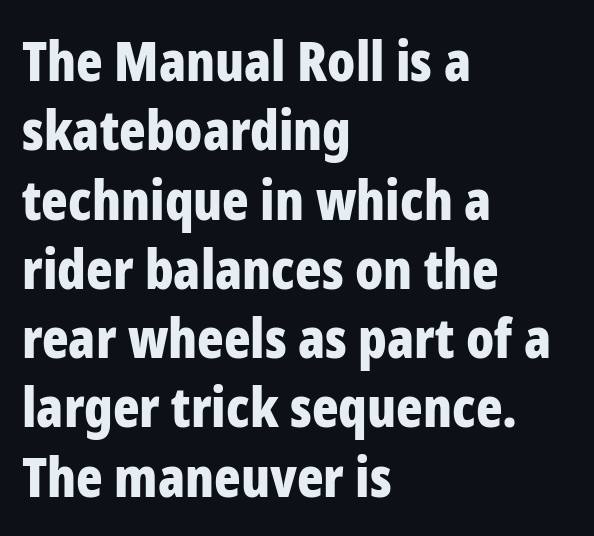
The image shows 55 px bold, condensed sans-serif type, upright; set left-aligned, normal line spacing (1.26x), normal letter spacing, not underlined; low stroke contrast and a medium x-height.
